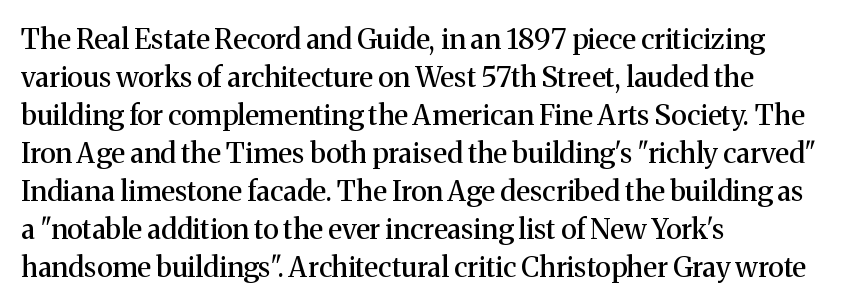
Q: Is the text italic (slanted)? A: No, it is upright.
Q: Is the typeface a serif or a sans-serif typeface? A: Serif.
Q: Is the text underlined? A: No.
Q: How is the paragraph aligned? A: Left-aligned.
Q: Is the spacing between letters normal or unusually wide? A: Normal.
Q: Is the spacing between lines tight, normal or loose? A: Normal.
Q: Width (condensed, normal, or wide)? A: Normal.
Q: Stroke contrast? A: Medium.
Q: x-height? A: Medium.
Q: Monospaced? A: No.
